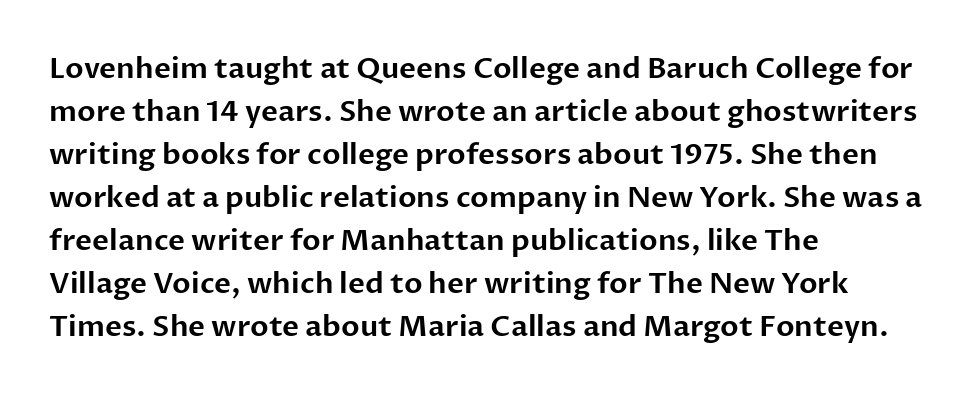
{"serif": "no", "italic": "no", "width": "normal", "stroke_contrast": "low", "x_height": "medium", "monospaced": "no", "underline": "no", "align": "left", "line_spacing": "normal", "line_spacing_ratio": 1.48, "letter_spacing": "normal", "letter_spacing_em": 0.0, "glyph_px": 29}
